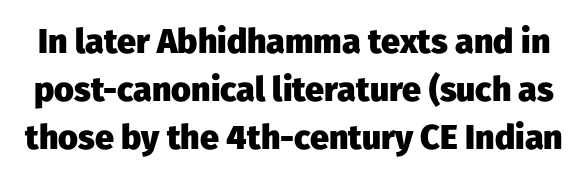
The image shows 34 px heavy sans-serif type, upright; set normal line spacing (1.41x), normal letter spacing, not underlined; low stroke contrast and a medium x-height.
